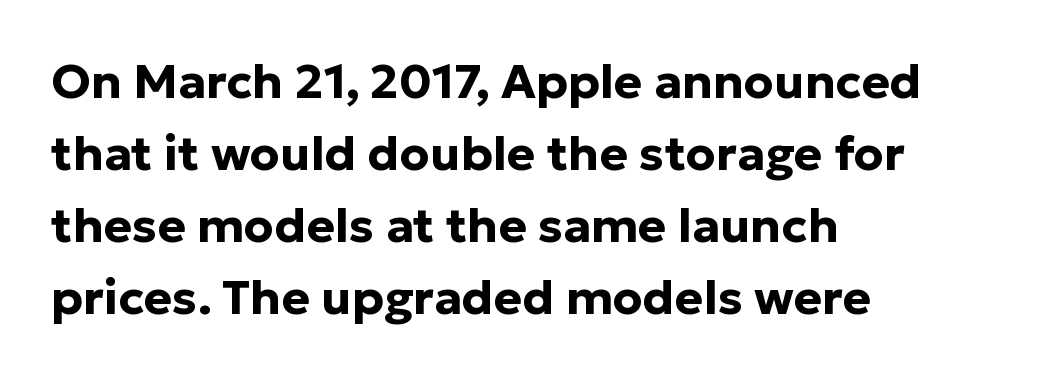
Designer's note — italics off, roman on. Reading down the column, the eye jumps a familiar distance to each next line. Is the letter spacing exaggerated? No — it looks like the ordinary default. The passage shown is not underscored anywhere. Varying glyph widths throughout — classic text-font behaviour.
